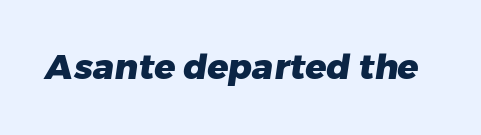
Is the letter spacing exaggerated? No — it looks like the ordinary default. I'd call this a sans setting — the letters go barefoot. Underline: absent. The rendering uses natural spacing where letterforms have individual widths. Thick stems and heavy bowls — unmistakably bold.
